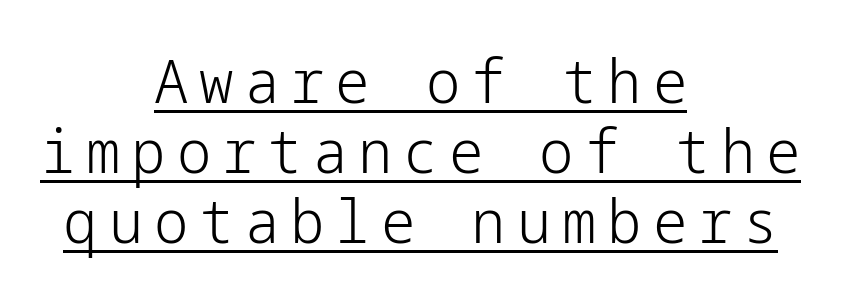
The passage shown is typeset with a sans-serif family. Notice how the stems are strictly vertical — no italics here. Both edges are ragged and mirror each other, which tells us the setting is centered. Tightly led — the rows are bunched. You can see a thin bar hugging the bottom of the glyphs. Stem width sits at or under what a default text font uses.
